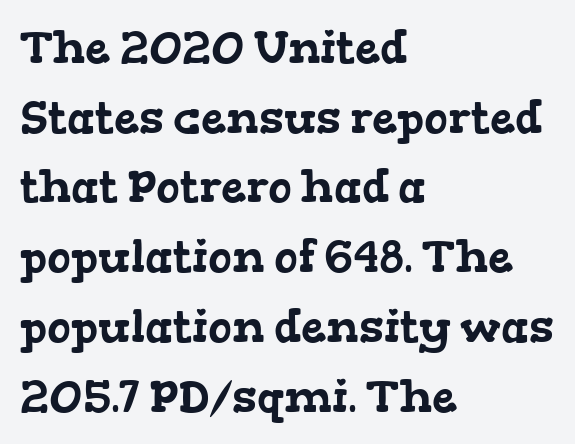
The image shows 45 px wide serif type; set left-aligned, normal line spacing (1.55x), normal letter spacing, not underlined; low stroke contrast and a medium x-height.
